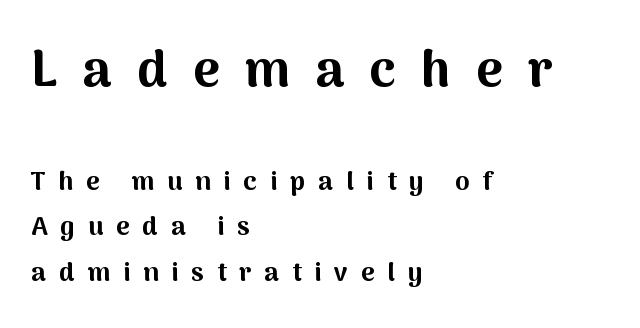
Q: Is the text bold? A: Yes.
Q: Is the text italic (slanted)? A: No, it is upright.
Q: Is the typeface a serif or a sans-serif typeface? A: Sans-serif.
Q: Is the text underlined? A: No.
Q: How is the paragraph aligned? A: Left-aligned.
Q: Is the spacing between letters normal or unusually wide? A: Unusually wide.
Q: Which block of text is set in a larger size, the first (top) or the second (bottom)? A: The first (top) one.
Q: Width (condensed, normal, or wide)? A: Normal.
Q: Stroke contrast? A: Medium.
Q: x-height? A: Medium.
Q: Monospaced? A: No.
